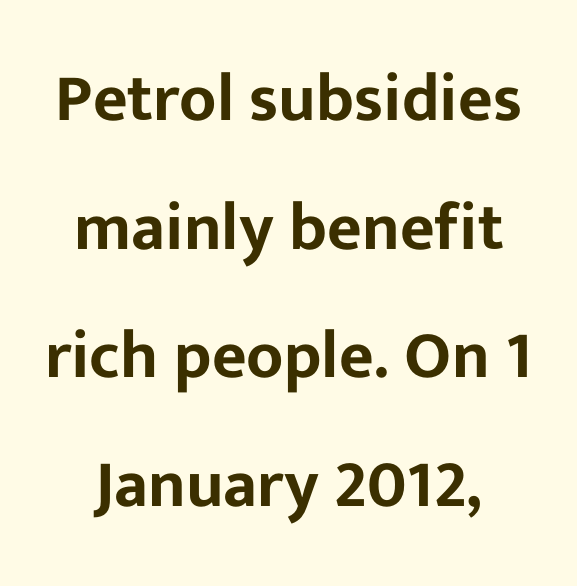
{"serif": "no", "italic": "no", "width": "normal", "stroke_contrast": "low", "x_height": "medium", "monospaced": "no", "underline": "no", "line_spacing": "loose", "line_spacing_ratio": 1.92, "letter_spacing": "normal", "letter_spacing_em": 0.0, "glyph_px": 67}
